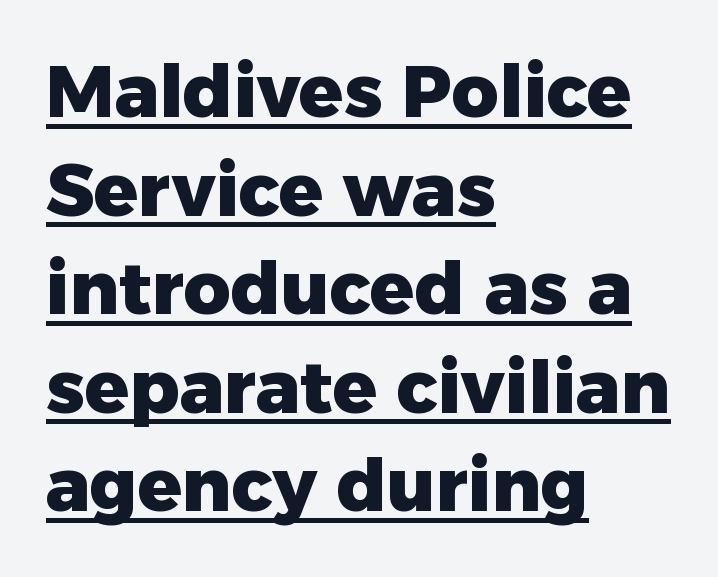
Students, note that the glyphs here touch the page at normal intervals. Vertical spacing — default. Each letter's strokes conclude bluntly, with no projecting serifs. Character widths vary here, with narrow letters taking less room than wide ones. Alignment: flush left. Caption: bold face, heavy strokes.
